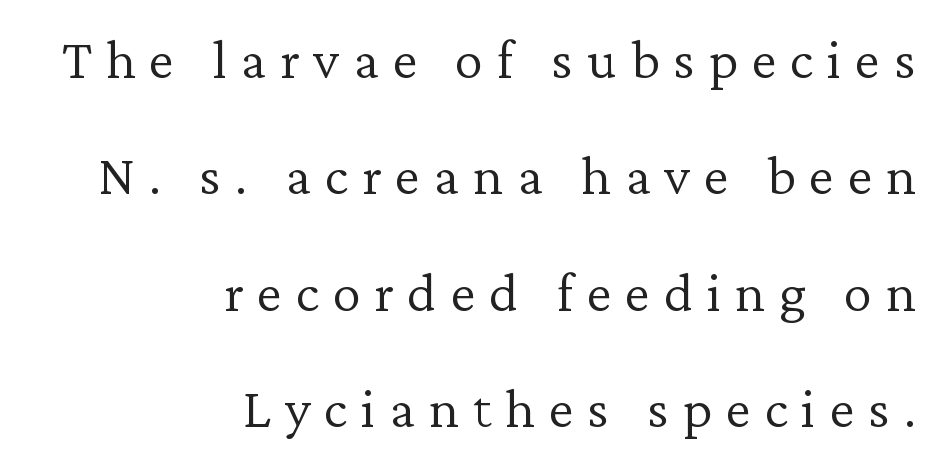
Is the block centered? No — it sits flush against the right margin. The letterforms sit at book weight or below. The text was rendered using a seriffed face with decorative stroke endings. The foot of each line stays bare and open. Successive baselines arrive slowly, with a big drop between each. You could not count columns in this text — the font is proportionally spaced.
